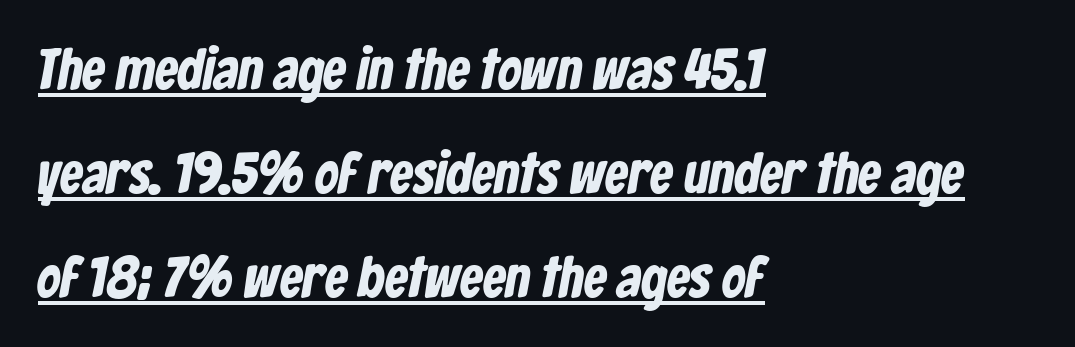
{"serif": "no", "bold": "yes", "weight": "bold", "width": "condensed", "stroke_contrast": "low", "x_height": "medium", "monospaced": "no", "underline": "yes", "align": "left", "line_spacing_ratio": 1.79, "letter_spacing": "normal", "letter_spacing_em": 0.0, "glyph_px": 58}
